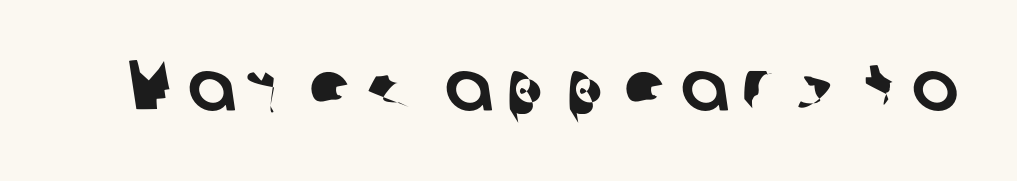
The strip under each line holds only bare page. Font category for this specimen: sans-serif. Looks like regular typesetting: each glyph gets only the width it needs.
